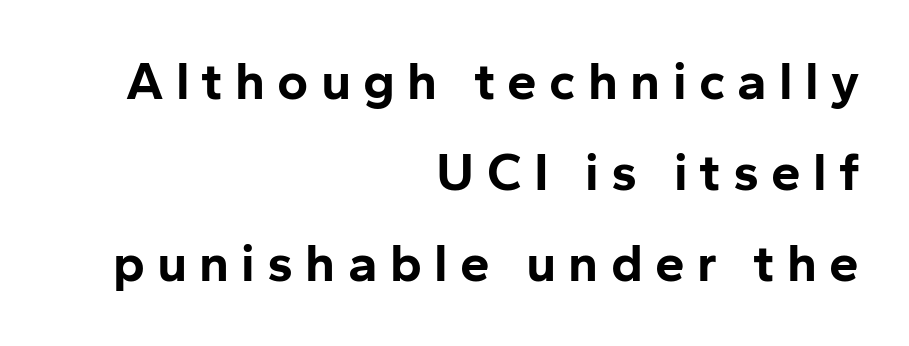
Is the letter spacing exaggerated? Yes — the characters are pushed far apart. This sample uses a sans-serif face. Is this a fixed-width face? No — the glyphs have proportional, varying widths. Unmarked baselines from the first word to the last. Posture: upright roman. Teacher's note: observe the even right margin — that is flush-right alignment.
